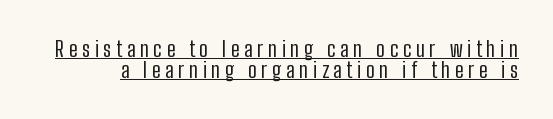
No italicization has been applied; the sample stays upright. This rendering widens character spacing well past its baseline value. Whoever set this chose condensed vertical rhythm over breathing room. The face used here appears with an underline applied.
